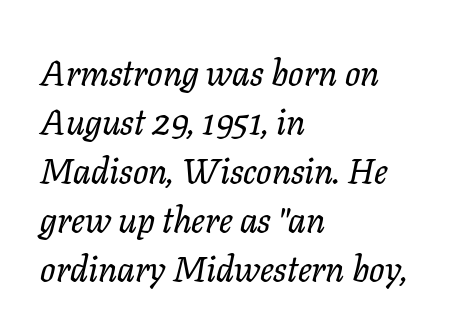
The image shows 36 px serif type, italic (leaning right); set left-aligned, normal line spacing (1.36x), normal letter spacing, not underlined; low stroke contrast and a medium x-height.
